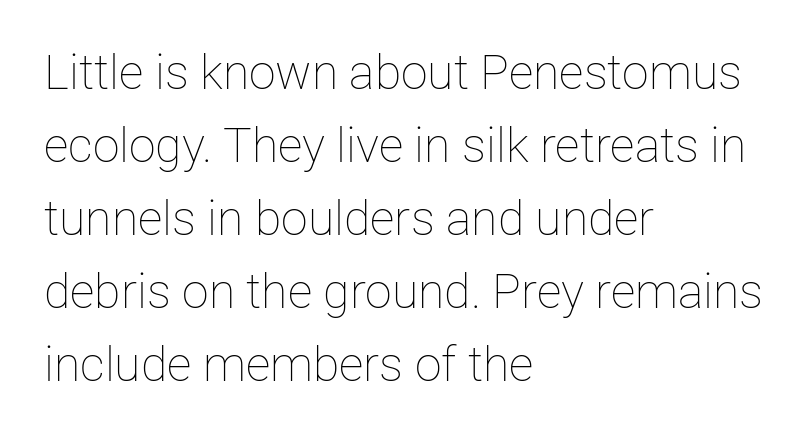
What's the leading like? Ordinary, nothing unusual. Letters have the restrained weight of plain body copy at most. The passage shown has conventional tracking throughout. The axis of the letterforms is exactly vertical. Words float on clear page, feet unadorned. These lines are rendered in a variable-pitch font.
